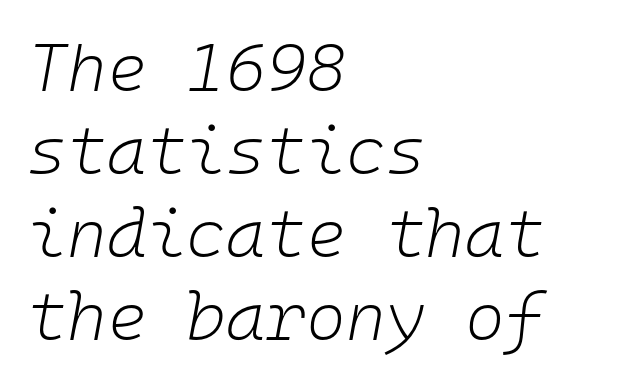
Words float on clear page, feet unadorned. Posture: slanted. Looks like terminal output: every glyph gets an equal slot. This sample is left-justified, so line endings fall wherever the words run out. Weight: regular or lighter. Compared with typical body copy, the letter spacing here is the same.
